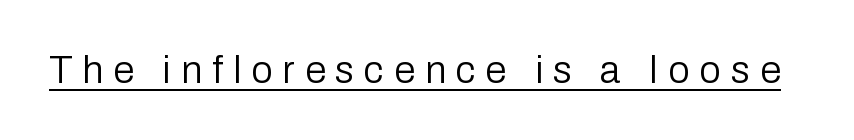
{"serif": "no", "italic": "no", "bold": "no", "weight": "regular", "width": "normal", "stroke_contrast": "low", "x_height": "medium", "monospaced": "no", "underline": "yes", "letter_spacing": "wide", "letter_spacing_em": 0.27, "glyph_px": 38}
